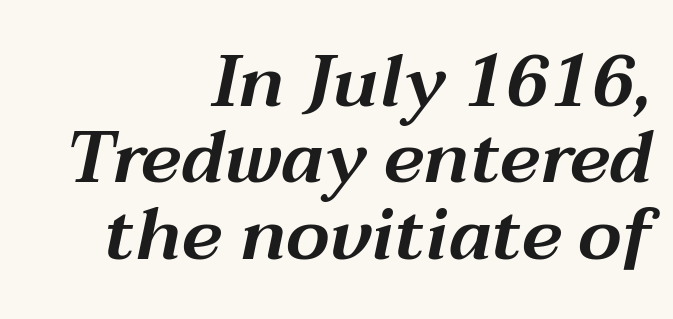
The typesetter chose a ragged-left arrangement here. Leading: reduced. Here the designer chose a conventional face with non-uniform glyph widths. Only glyphs here, with clear space below each row. Students, note that the glyphs here touch the page at normal intervals. Rendered with sloped, italic letterforms.
